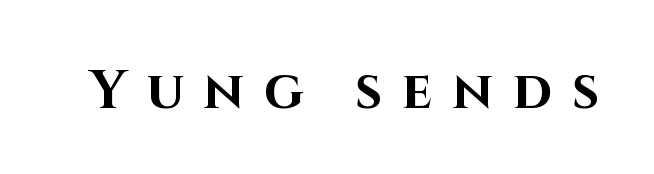
Quick note: underline off. You could only call the tracking loose — the letters float apart. A full-strength bold gives these letters their thick strokes. The face used here is proportionally spaced, like ordinary book or web type. When letters stand straight like this, we call the style roman or upright.
